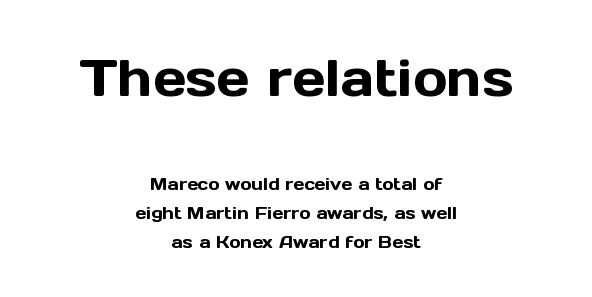
Q: Is the text italic (slanted)? A: No, it is upright.
Q: Is the typeface a serif or a sans-serif typeface? A: Sans-serif.
Q: Is the text underlined? A: No.
Q: How is the paragraph aligned? A: Centered.
Q: Is the spacing between letters normal or unusually wide? A: Normal.
Q: Is the spacing between lines tight, normal or loose? A: Normal.
Q: Which block of text is set in a larger size, the first (top) or the second (bottom)? A: The first (top) one.
Q: Width (condensed, normal, or wide)? A: Normal.
Q: x-height? A: Medium.
Q: Monospaced? A: No.
